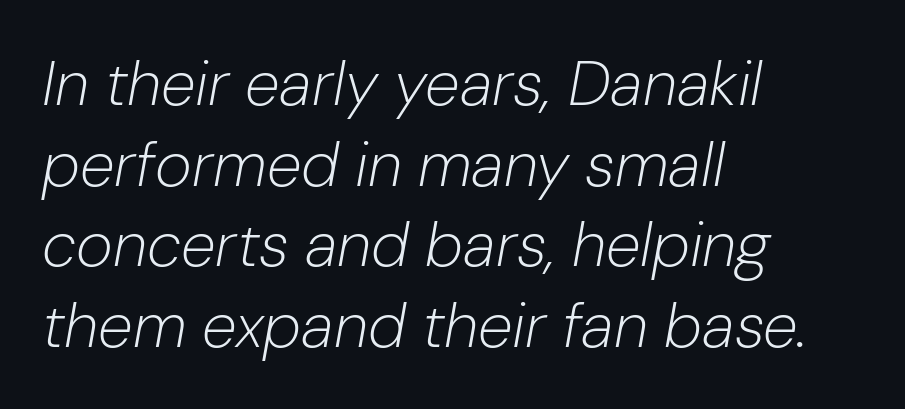
These lines sit exactly where default settings would place them. A typesetter would mark this as italic. The face used here is proportionally spaced, like ordinary book or web type. Lines of text with bare space underneath. The text block is weighted toward the left margin, trailing off unevenly rightward.
